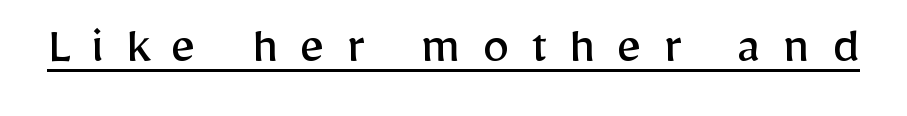
{"serif": "no", "italic": "no", "bold": "no", "weight": "regular", "width": "normal", "stroke_contrast": "low", "x_height": "medium", "monospaced": "no", "underline": "yes", "letter_spacing": "wide", "letter_spacing_em": 0.38, "glyph_px": 55}
